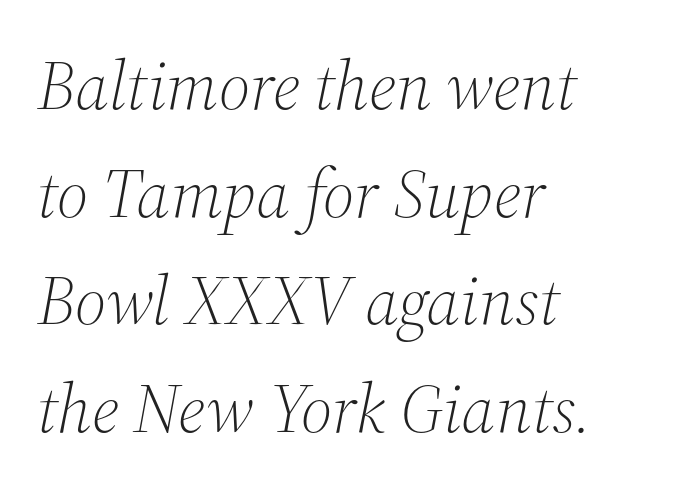
Little horizontal feet cap the strokes, marking this as serif type. The space directly below the letters is spotless. Typeset ragged right — the left edge is the straight one. Posture: slanted.
